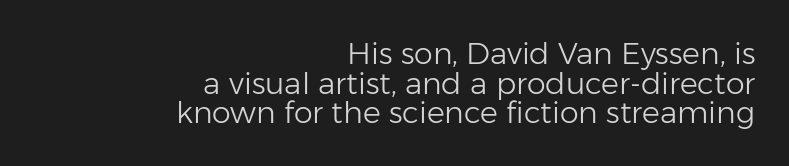
The glyphs in this specimen are sans serif. Plain, unruled lines of type. The specimen reads as upright at a glance. Each line ends at the same right margin while the left side varies. What stands out about the letter spacing? Nothing — it is the standard amount.
